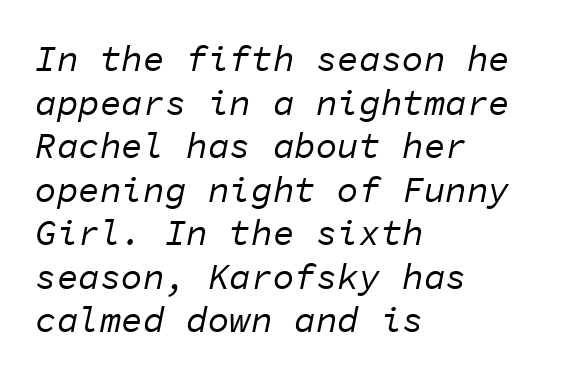
Q: Is the text bold? A: No.
Q: Is the text italic (slanted)? A: Yes, it leans right by about 11 degrees.
Q: Is the text underlined? A: No.
Q: How is the paragraph aligned? A: Left-aligned.
Q: Is the spacing between letters normal or unusually wide? A: Normal.
Q: Width (condensed, normal, or wide)? A: Normal.
Q: Stroke contrast? A: Low.
Q: x-height? A: Medium.
Q: Monospaced? A: Yes.
